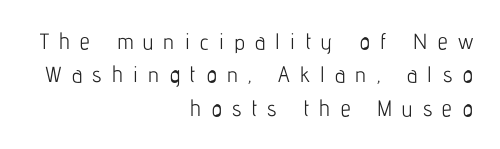
The image shows 22 px text type, upright; set right-aligned, normal line spacing (1.52x), unusually wide letter spacing (+0.47 em), not underlined.
